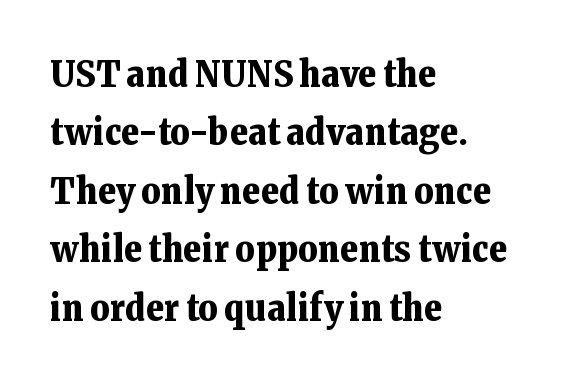
The image shows 37 px bold serif type, upright; set left-aligned, normal line spacing (1.58x), normal letter spacing, not underlined; low stroke contrast and a medium x-height.
